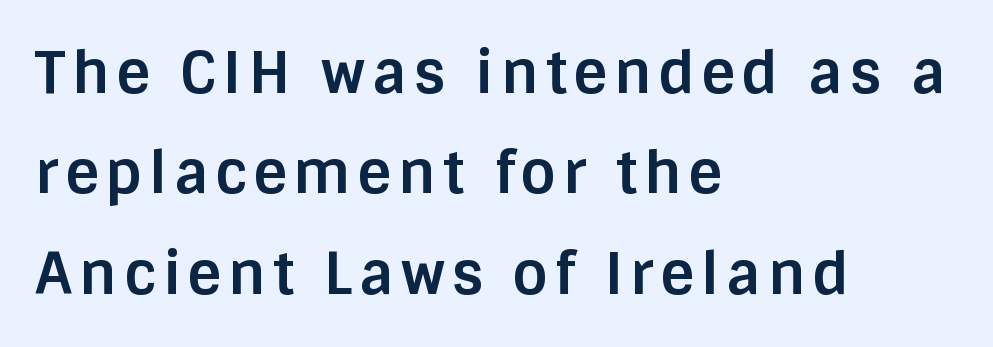
Q: Is the text bold? A: Yes.
Q: Is the text italic (slanted)? A: No, it is upright.
Q: Is the typeface a serif or a sans-serif typeface? A: Sans-serif.
Q: Is the text underlined? A: No.
Q: How is the paragraph aligned? A: Left-aligned.
Q: Width (condensed, normal, or wide)? A: Normal.
Q: Stroke contrast? A: Low.
Q: x-height? A: Large.
Q: Monospaced? A: No.
